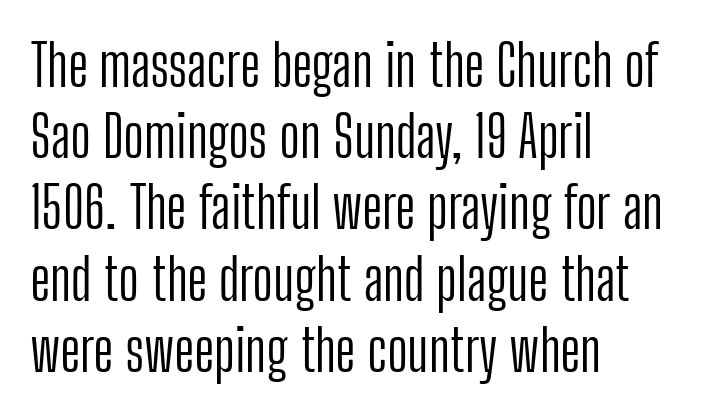
Q: Is the text bold? A: No.
Q: Is the text italic (slanted)? A: No, it is upright.
Q: Is the typeface a serif or a sans-serif typeface? A: Sans-serif.
Q: Is the text underlined? A: No.
Q: How is the paragraph aligned? A: Left-aligned.
Q: Is the spacing between letters normal or unusually wide? A: Normal.
Q: Is the spacing between lines tight, normal or loose? A: Normal.
Q: Width (condensed, normal, or wide)? A: Condensed.
Q: Stroke contrast? A: Low.
Q: x-height? A: Medium.
Q: Monospaced? A: No.
